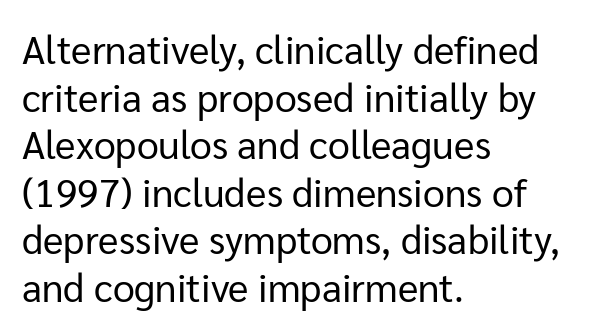
The image shows 39 px regular-weight sans-serif type, upright; set left-aligned, line spacing 1.22x, normal letter spacing, not underlined; low stroke contrast and a medium x-height.
